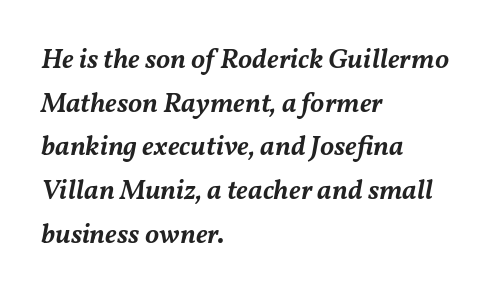
The face used here is proportionally spaced, like ordinary book or web type. The rag falls on the right side of this text block. This block has exactly the height ordinary leading produces. Caption: standard tracking, unaltered. A bare baseline throughout the passage.
